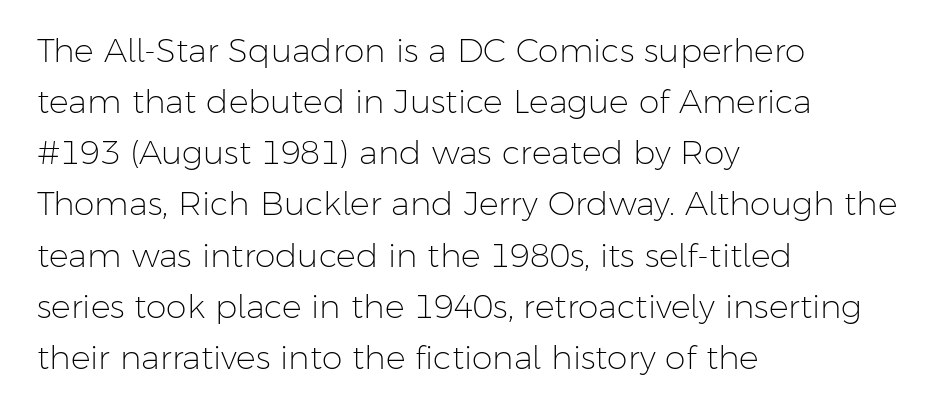
{"serif": "no", "italic": "no", "bold": "no", "weight": "light", "width": "normal", "stroke_contrast": "low", "x_height": "medium", "monospaced": "no", "underline": "no", "align": "left", "line_spacing": "normal", "line_spacing_ratio": 1.55, "letter_spacing": "normal", "letter_spacing_em": 0.0, "glyph_px": 33}
